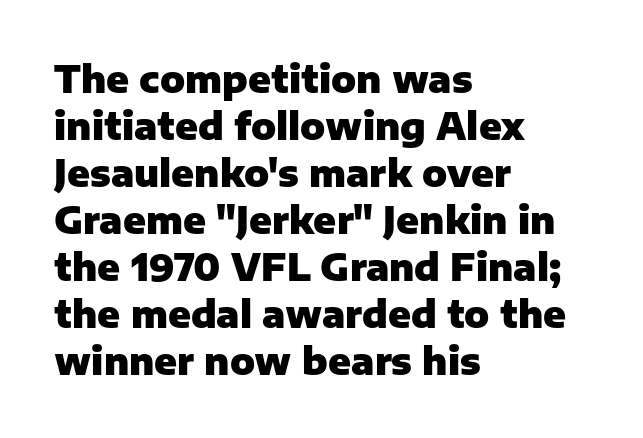
Q: Is the text bold? A: Yes.
Q: Is the text italic (slanted)? A: No, it is upright.
Q: Is the typeface a serif or a sans-serif typeface? A: Sans-serif.
Q: Is the text underlined? A: No.
Q: How is the paragraph aligned? A: Left-aligned.
Q: Is the spacing between letters normal or unusually wide? A: Normal.
Q: Is the spacing between lines tight, normal or loose? A: Normal.
Q: Width (condensed, normal, or wide)? A: Normal.
Q: Stroke contrast? A: Low.
Q: x-height? A: Medium.
Q: Monospaced? A: No.
